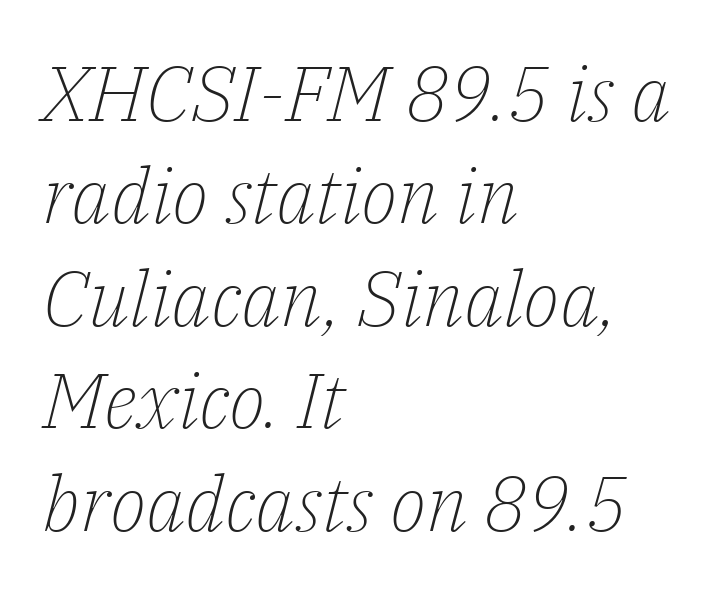
The lines in this sample share a left origin and differ only in where they stop. These lines keep a tight, regular rhythm from letter to letter. Type without underlining. Stroke mass is kept to a normal reading level or below.
